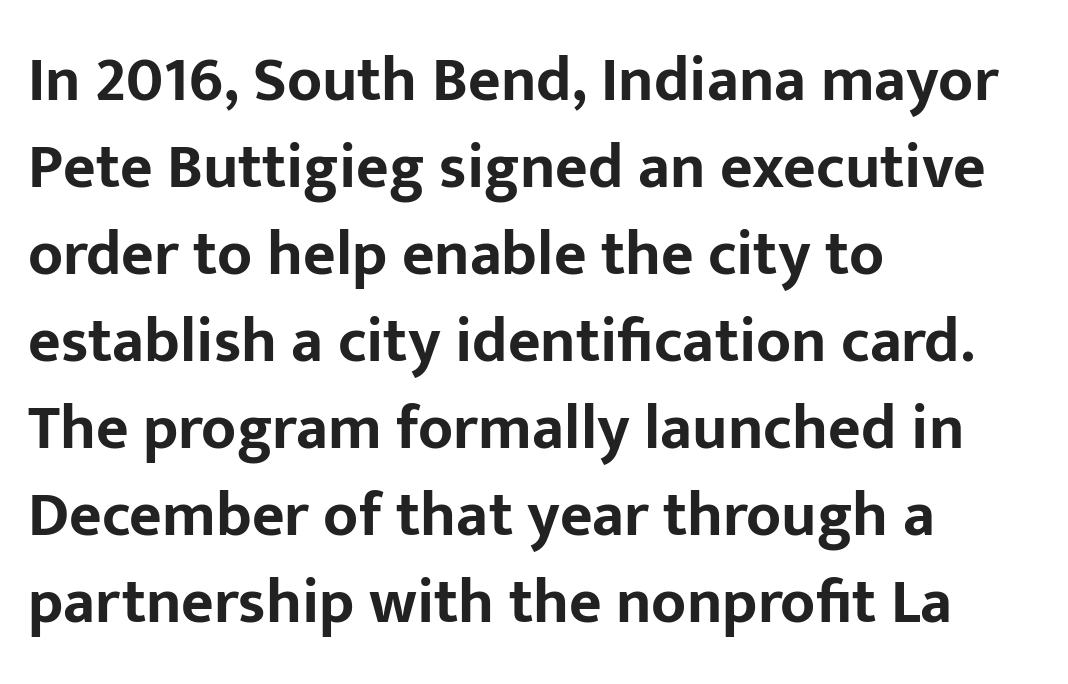
{"serif": "no", "italic": "no", "bold": "yes", "weight": "bold", "width": "normal", "stroke_contrast": "low", "x_height": "medium", "monospaced": "no", "underline": "no", "align": "left", "line_spacing": "normal", "line_spacing_ratio": 1.38, "letter_spacing": "normal", "letter_spacing_em": 0.0, "glyph_px": 63}
